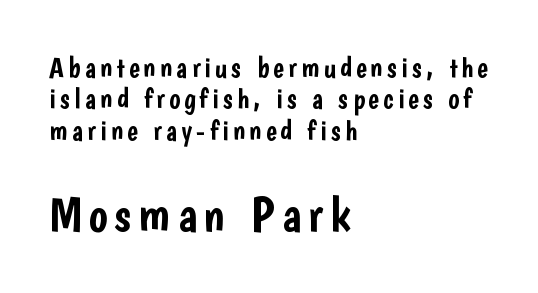
The image shows 50 px condensed sans-serif type, upright; set left-aligned, tight line spacing (1.08x), not underlined; the second (bottom) block is 1.72x larger; low stroke contrast and a medium x-height.
